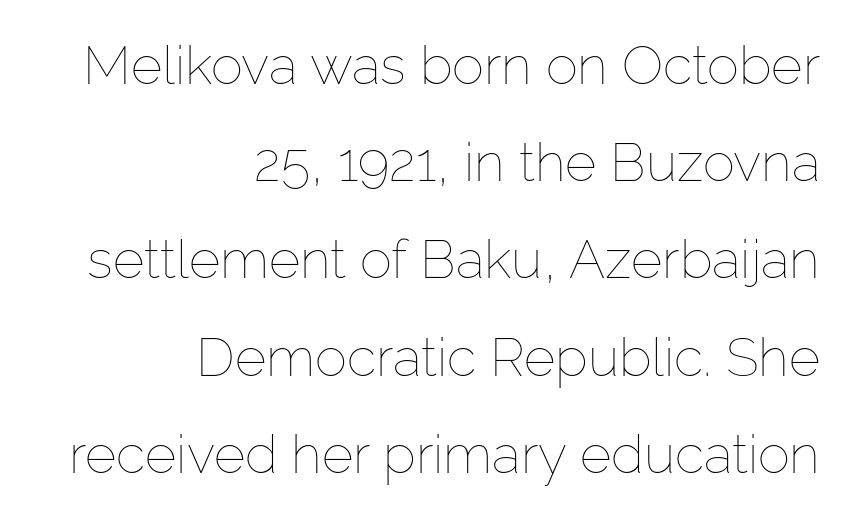
Q: Is the text bold? A: No.
Q: Is the text italic (slanted)? A: No, it is upright.
Q: Is the text underlined? A: No.
Q: How is the paragraph aligned? A: Right-aligned.
Q: Is the spacing between letters normal or unusually wide? A: Normal.
Q: Width (condensed, normal, or wide)? A: Normal.
Q: Stroke contrast? A: Low.
Q: x-height? A: Medium.
Q: Monospaced? A: No.
